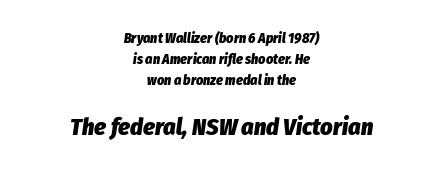
Q: Is the text bold? A: Yes.
Q: Is the text italic (slanted)? A: Yes, it leans right by about 8 degrees.
Q: Is the text underlined? A: No.
Q: How is the paragraph aligned? A: Centered.
Q: Is the spacing between letters normal or unusually wide? A: Normal.
Q: Is the spacing between lines tight, normal or loose? A: Normal.
Q: Which block of text is set in a larger size, the first (top) or the second (bottom)? A: The second (bottom) one.
